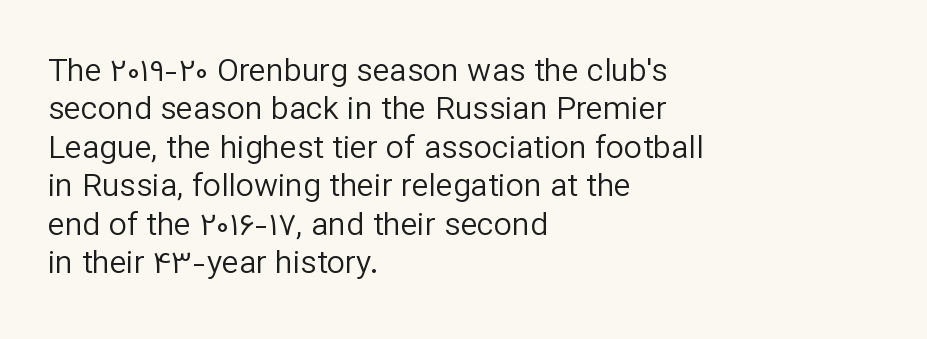
{"serif": "no", "italic": "no", "bold": "no", "weight": "regular", "width": "normal", "stroke_contrast": "low", "x_height": "medium", "monospaced": "no", "underline": "no", "align": "left", "line_spacing_ratio": 1.2, "letter_spacing": "normal", "letter_spacing_em": 0.0, "glyph_px": 32}
